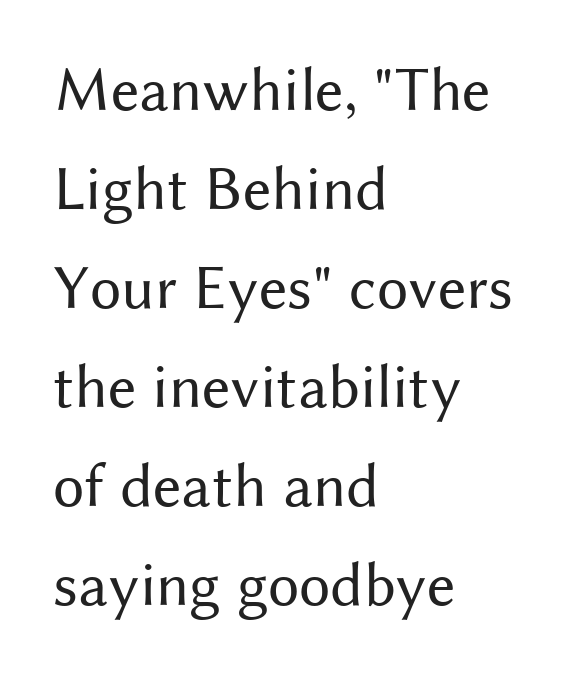
Do the characters align in a grid? No, the font is proportional. Rendered with straight, roman letterforms. Stroke thickness stays within the range of a standard reading face or lighter. Nope, no serifs anywhere on these letters. Rows of type keep a routine distance in the vertical direction.
